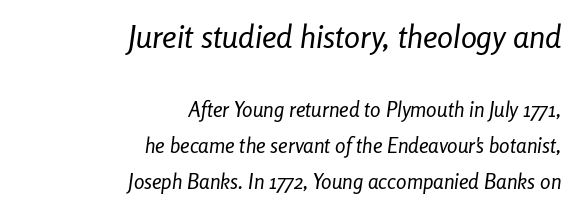
The image shows 32 px regular-weight, condensed type, italic (leaning right); set right-aligned, line spacing 1.71x, normal letter spacing, not underlined; the first (top) block is 1.52x larger; low stroke contrast and a medium x-height.
